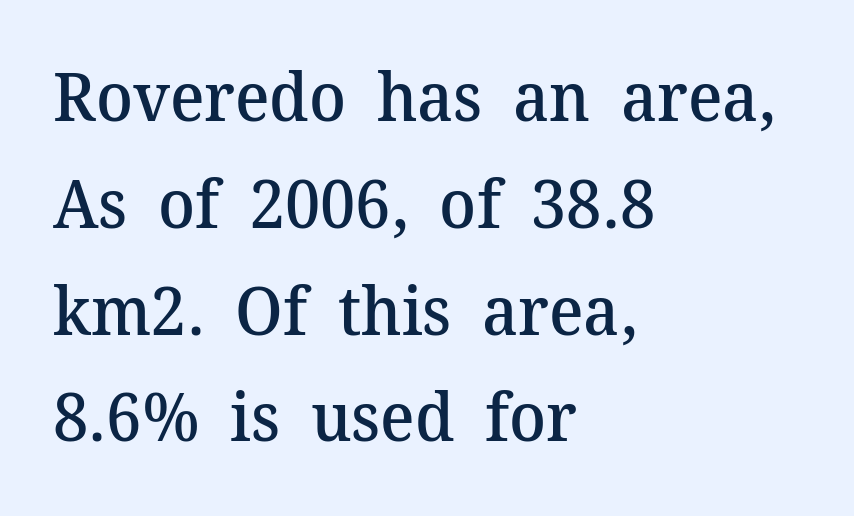
Q: Is the text bold? A: Semi-bold.
Q: Is the text italic (slanted)? A: No, it is upright.
Q: Is the typeface a serif or a sans-serif typeface? A: Serif.
Q: Is the text underlined? A: No.
Q: How is the paragraph aligned? A: Left-aligned.
Q: Is the spacing between letters normal or unusually wide? A: Normal.
Q: Is the spacing between lines tight, normal or loose? A: Normal.
Q: Width (condensed, normal, or wide)? A: Normal.
Q: Stroke contrast? A: Medium.
Q: x-height? A: Medium.
Q: Monospaced? A: No.
